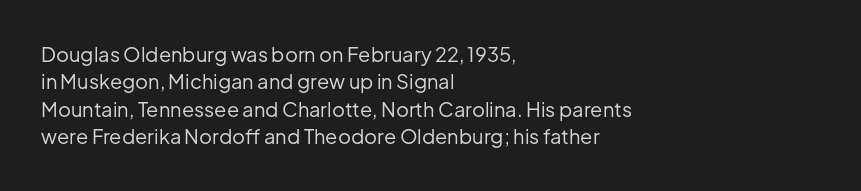
The image shows 20 px text type, upright; set left-aligned, normal line spacing (1.37x), normal letter spacing, not underlined.
